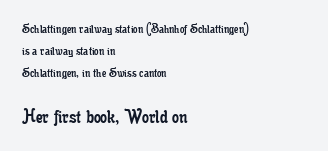
{"italic": "no", "bold": "no", "underline": "no", "align": "left", "line_spacing": "normal", "line_spacing_ratio": 1.58, "letter_spacing": "normal", "letter_spacing_em": 0.0, "larger_block": "second", "size_ratio": 1.57, "glyph_px": 22}
